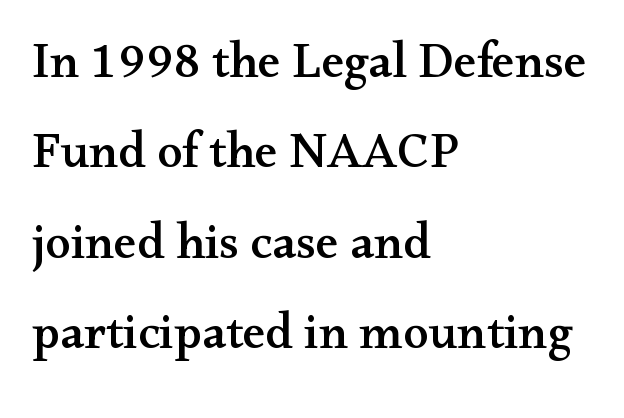
Q: Is the text italic (slanted)? A: No, it is upright.
Q: Is the typeface a serif or a sans-serif typeface? A: Serif.
Q: Is the text underlined? A: No.
Q: How is the paragraph aligned? A: Left-aligned.
Q: Is the spacing between letters normal or unusually wide? A: Normal.
Q: Width (condensed, normal, or wide)? A: Wide.
Q: Stroke contrast? A: Medium.
Q: x-height? A: Small.
Q: Monospaced? A: No.
